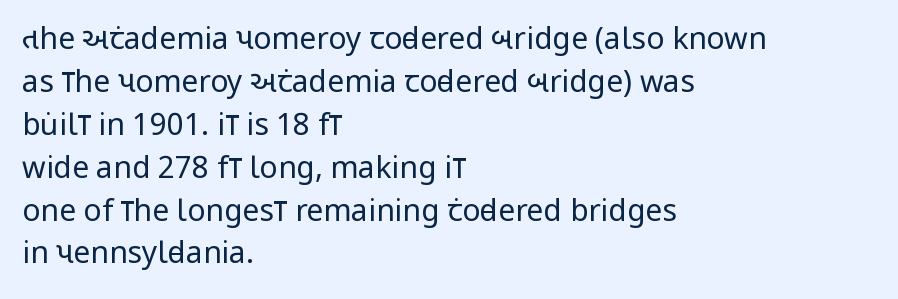
The image shows 30 px regular-weight, condensed sans-serif type, upright; set left-aligned, normal line spacing (1.43x), normal letter spacing, not underlined; low stroke contrast and a large x-height.
